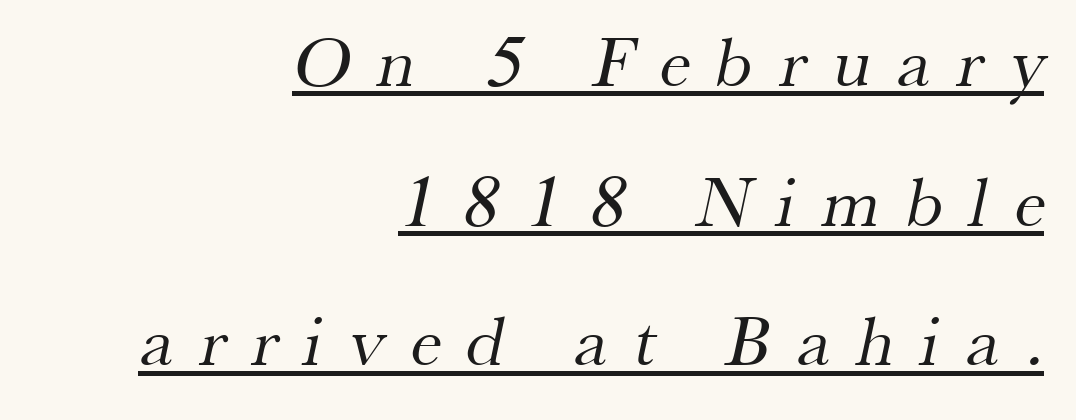
Horizontal alignment here is rightward, an uncommon choice for prose. Font category for this specimen: serif. Here the glyphs are tracked loosely, breaking word shapes into spaced letters. Proportional: the letters do not fall into vertical columns. Check the space under the baseline: a stroke is drawn there.
